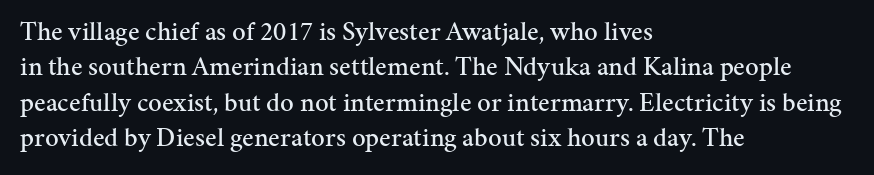
{"italic": "no", "underline": "no", "align": "left", "line_spacing": "normal", "line_spacing_ratio": 1.31, "letter_spacing": "normal", "letter_spacing_em": 0.0, "glyph_px": 27}
